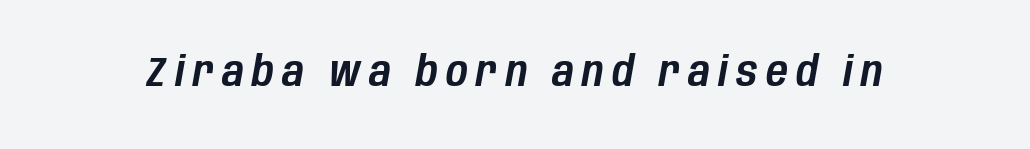
The image shows 42 px condensed type, italic (leaning right); set unusually wide letter spacing (+0.2 em), not underlined; low stroke contrast and a large x-height.
